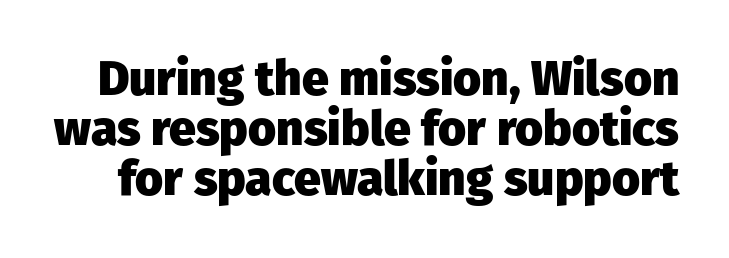
{"serif": "no", "italic": "no", "bold": "yes", "weight": "heavy", "width": "normal", "stroke_contrast": "low", "x_height": "medium", "monospaced": "no", "underline": "no", "line_spacing": "tight", "line_spacing_ratio": 1.04, "letter_spacing": "normal", "letter_spacing_em": 0.0, "glyph_px": 48}
